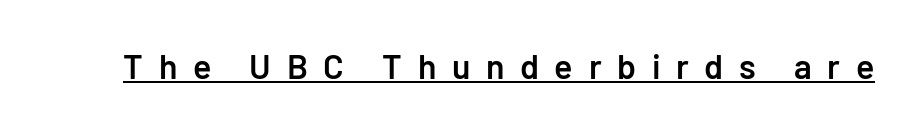
{"serif": "no", "italic": "no", "bold": "semi", "weight": "semibold", "width": "normal", "stroke_contrast": "low", "x_height": "medium", "monospaced": "no", "underline": "yes", "letter_spacing": "wide", "letter_spacing_em": 0.46, "glyph_px": 34}
